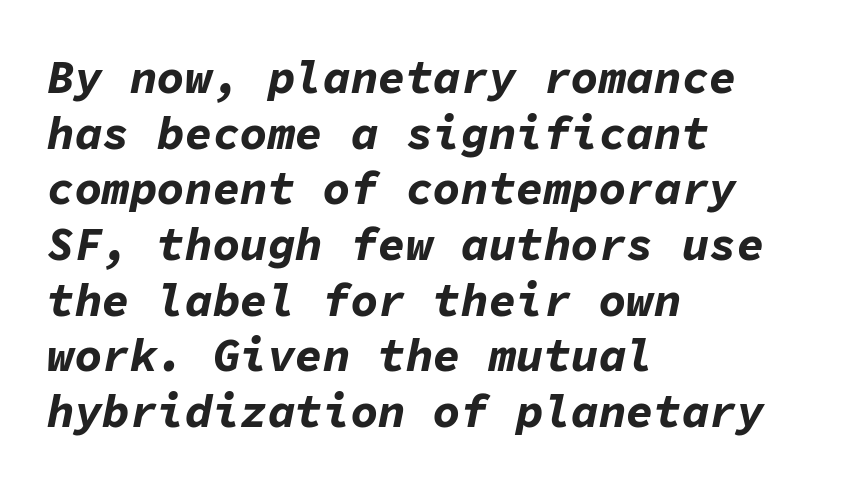
Q: Is the text bold? A: Yes.
Q: Is the text italic (slanted)? A: Yes, it leans right by about 11 degrees.
Q: Is the text underlined? A: No.
Q: How is the paragraph aligned? A: Left-aligned.
Q: Is the spacing between letters normal or unusually wide? A: Normal.
Q: Width (condensed, normal, or wide)? A: Normal.
Q: Stroke contrast? A: Low.
Q: x-height? A: Medium.
Q: Monospaced? A: Yes.
